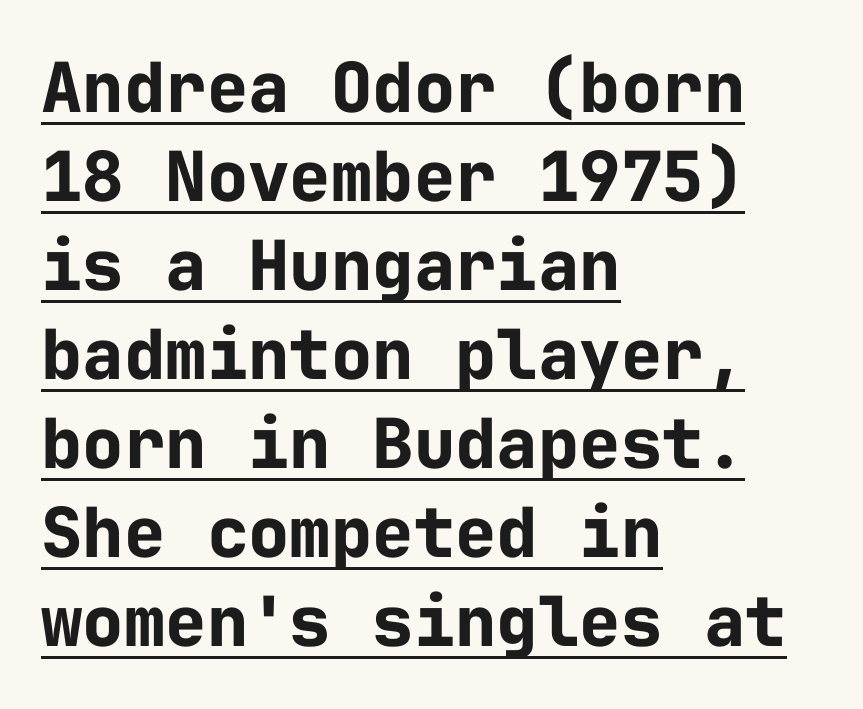
{"serif": "no", "italic": "no", "bold": "yes", "weight": "bold", "width": "normal", "stroke_contrast": "low", "x_height": "medium", "monospaced": "yes", "underline": "yes", "align": "left", "line_spacing": "normal", "line_spacing_ratio": 1.29, "letter_spacing": "normal", "letter_spacing_em": 0.0, "glyph_px": 69}
